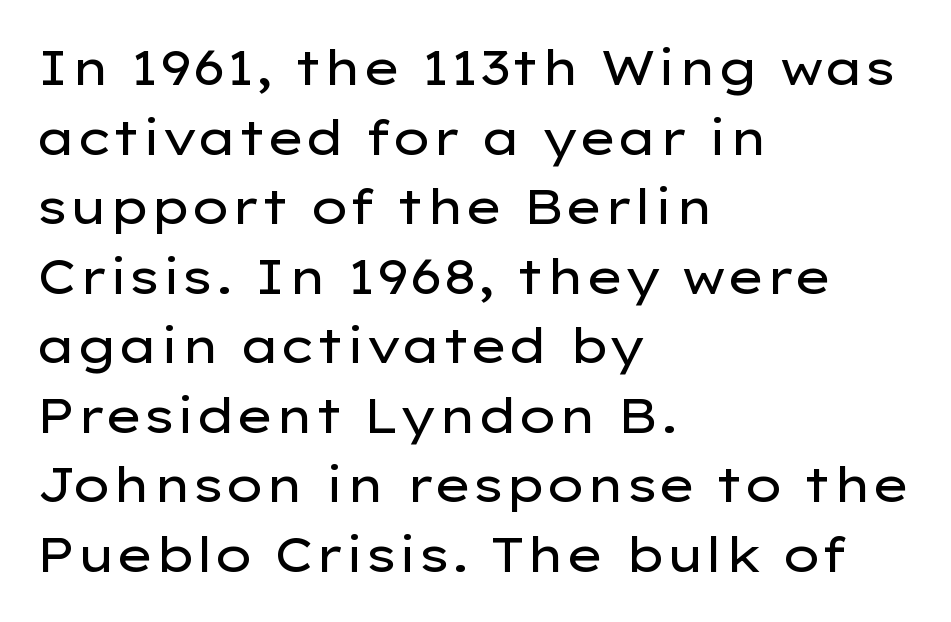
Character widths vary here, with narrow letters taking less room than wide ones. The designer left line spacing at the default. Spacing between characters is what you'd get straight out of the box. Are there feet on the stems? There aren't — it's a sans.
